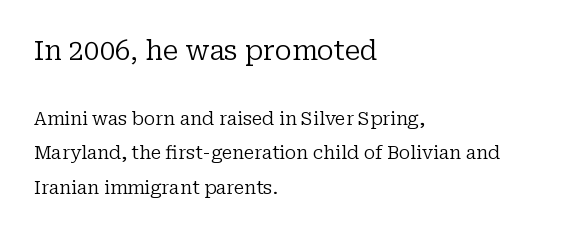
Each line starts at the same left margin while the right side varies. Does the lettering tilt? It doesn't — this is upright. Quick note: underline off. Spacing between characters is what you'd get straight out of the box.
